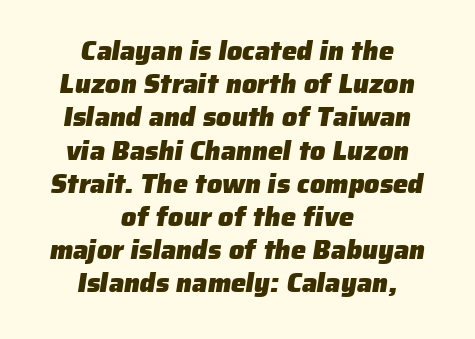
Q: Is the text bold? A: Yes.
Q: Is the text underlined? A: No.
Q: How is the paragraph aligned? A: Centered.
Q: Is the spacing between letters normal or unusually wide? A: Normal.
